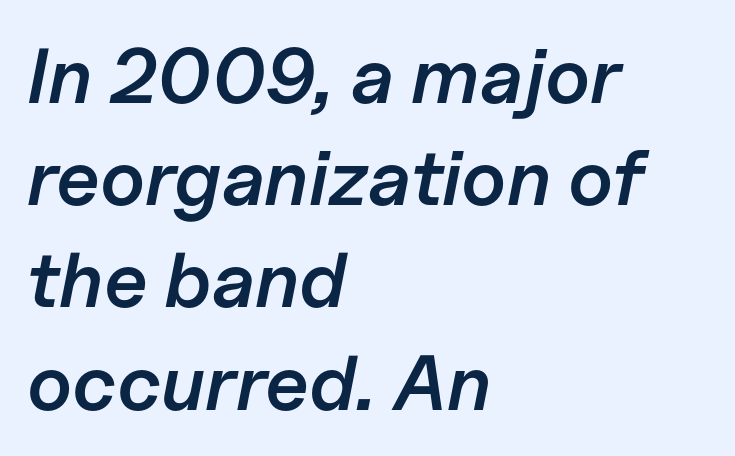
The image shows 78 px semibold type, italic (leaning right); set left-aligned, normal line spacing (1.31x), normal letter spacing, not underlined; low stroke contrast and a medium x-height.
